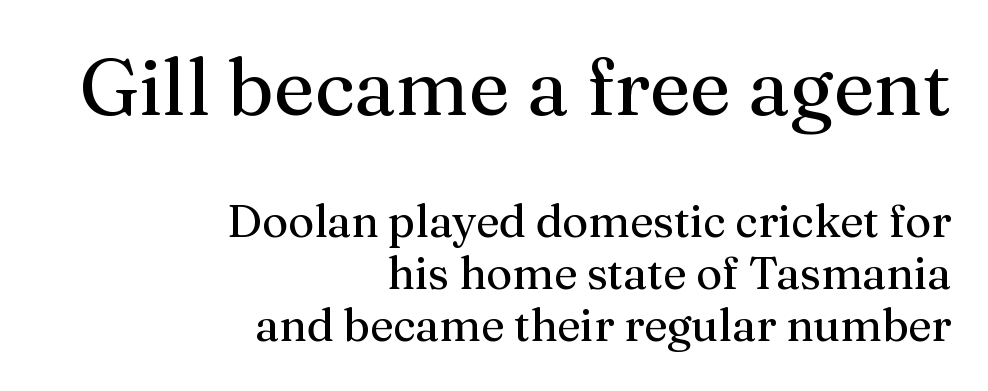
Q: Is the text bold? A: No.
Q: Is the text italic (slanted)? A: No, it is upright.
Q: Is the typeface a serif or a sans-serif typeface? A: Serif.
Q: Is the text underlined? A: No.
Q: How is the paragraph aligned? A: Right-aligned.
Q: Is the spacing between letters normal or unusually wide? A: Normal.
Q: Which block of text is set in a larger size, the first (top) or the second (bottom)? A: The first (top) one.
Q: Width (condensed, normal, or wide)? A: Normal.
Q: Stroke contrast? A: Medium.
Q: x-height? A: Medium.
Q: Monospaced? A: No.
